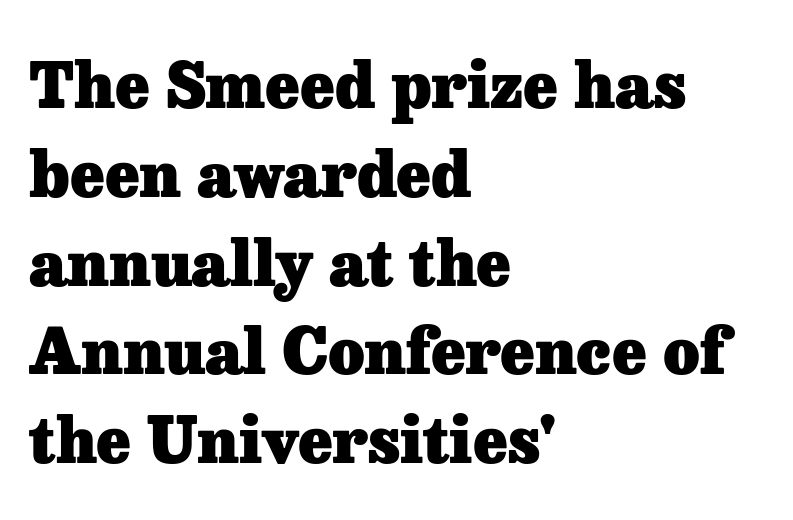
{"serif": "yes", "italic": "no", "bold": "yes", "weight": "heavy", "width": "normal", "stroke_contrast": "low", "x_height": "medium", "monospaced": "no", "underline": "no", "align": "left", "line_spacing": "normal", "line_spacing_ratio": 1.41, "letter_spacing": "normal", "letter_spacing_em": 0.0, "glyph_px": 63}
